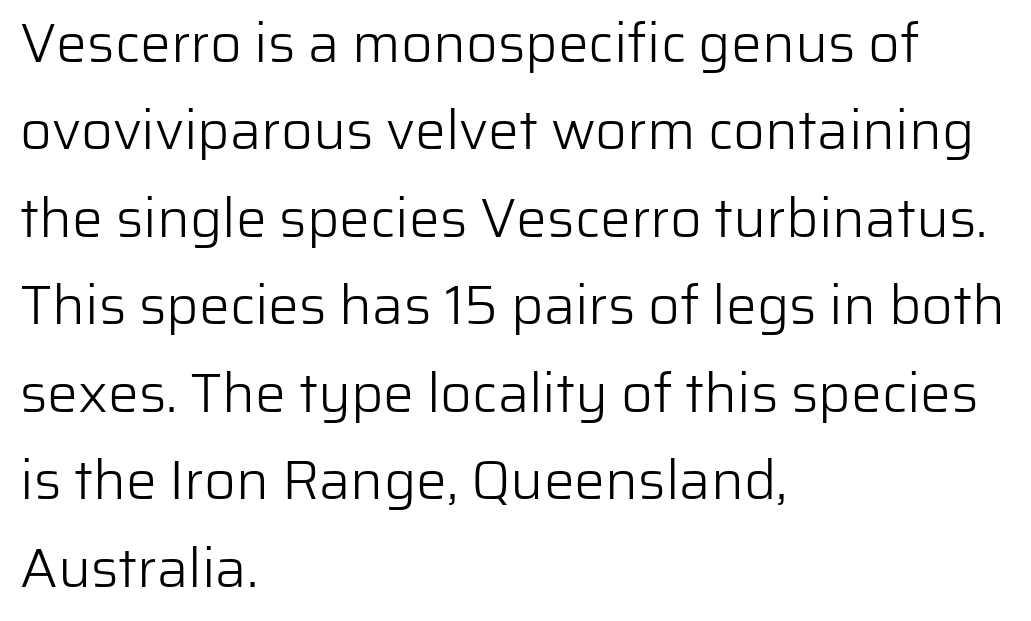
{"serif": "no", "italic": "no", "bold": "no", "weight": "light", "width": "normal", "stroke_contrast": "low", "x_height": "medium", "monospaced": "no", "underline": "no", "align": "left", "line_spacing": "normal", "line_spacing_ratio": 1.59, "letter_spacing": "normal", "letter_spacing_em": 0.0, "glyph_px": 55}
